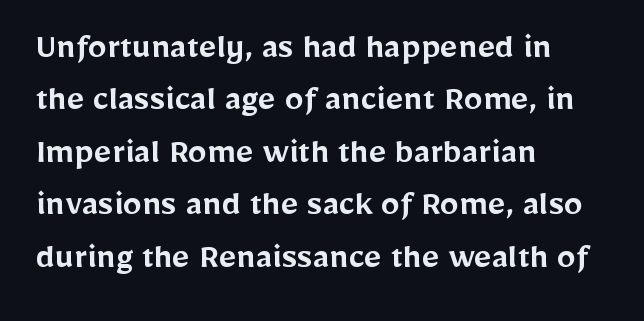
The image shows 38 px semibold sans-serif type, upright; set left-aligned, normal line spacing (1.38x), normal letter spacing, not underlined; low stroke contrast and a medium x-height.
